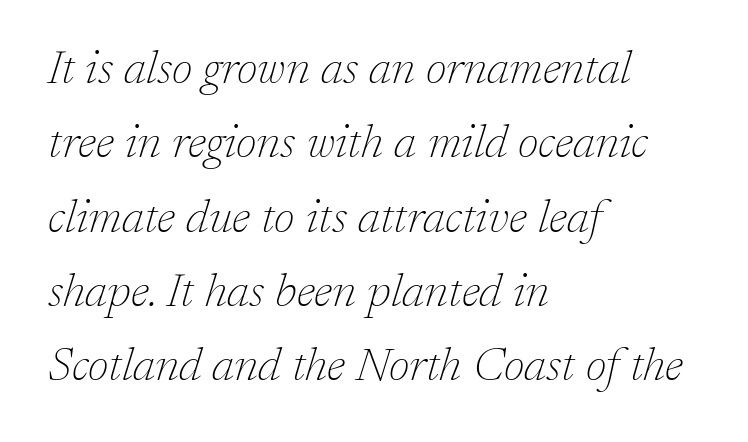
The image shows 47 px thin serif type, italic (leaning right); set left-aligned, normal line spacing (1.58x), normal letter spacing, not underlined; low stroke contrast and a medium x-height.
